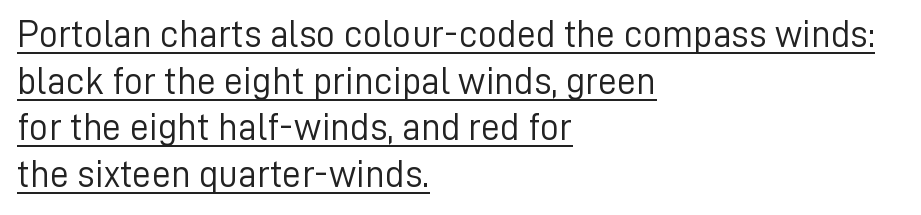
{"serif": "no", "italic": "no", "bold": "no", "weight": "light", "width": "normal", "stroke_contrast": "low", "x_height": "medium", "monospaced": "no", "underline": "yes", "align": "left", "line_spacing_ratio": 1.23, "letter_spacing": "normal", "letter_spacing_em": 0.0, "glyph_px": 38}
